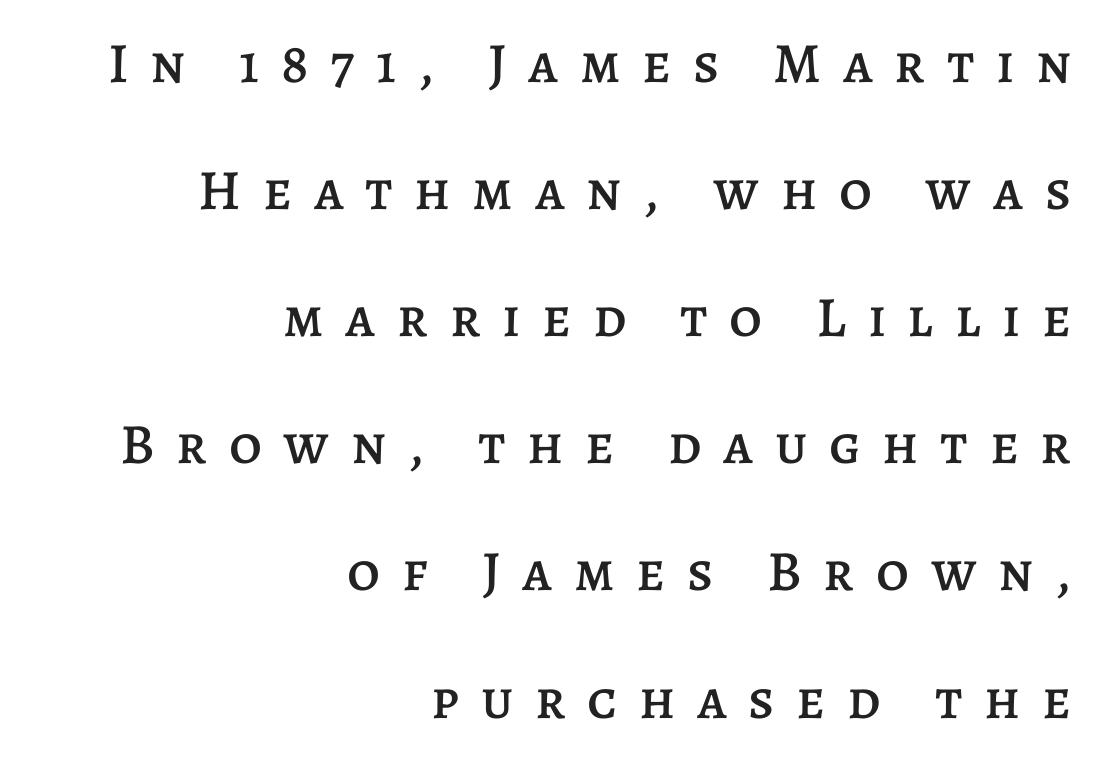
Q: Is the text italic (slanted)? A: No, it is upright.
Q: Is the text underlined? A: No.
Q: How is the paragraph aligned? A: Right-aligned.
Q: Is the spacing between letters normal or unusually wide? A: Unusually wide.
Q: Is the spacing between lines tight, normal or loose? A: Loose.
Q: Width (condensed, normal, or wide)? A: Normal.
Q: Stroke contrast? A: Low.
Q: x-height? A: Large.
Q: Monospaced? A: No.
